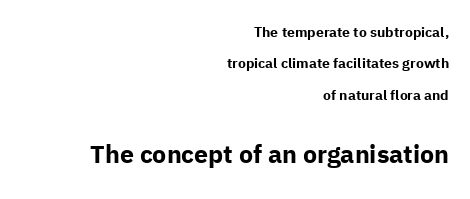
Emphasis by weight is at full strength: bold. In terms of letterspacing, this is plain default setting. Underlining? Definitely not there. Which chunk is bigger? The second one — the bottom block dwarfs the top. The lines are quadded right.
